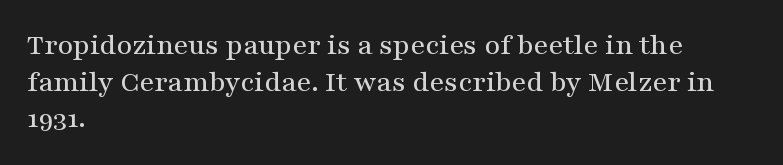
The image shows 30 px wide serif type, upright; set left-aligned, line spacing 1.22x, normal letter spacing, not underlined; medium stroke contrast and a medium x-height.
